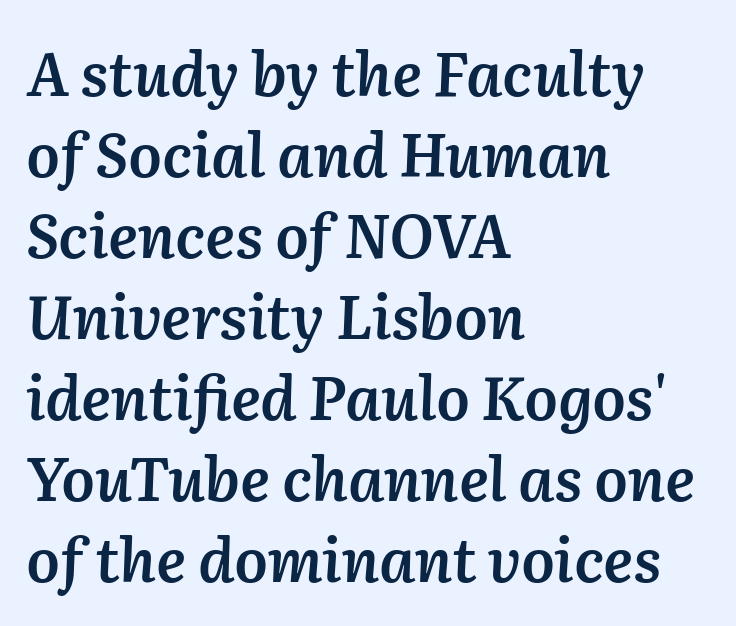
{"italic": "yes", "lean": "right", "slant_degrees": 2, "bold": "semi", "weight": "semibold", "width": "normal", "stroke_contrast": "medium", "x_height": "medium", "monospaced": "no", "underline": "no", "align": "left", "line_spacing": "normal", "line_spacing_ratio": 1.35, "letter_spacing": "normal", "letter_spacing_em": 0.0, "glyph_px": 60}
